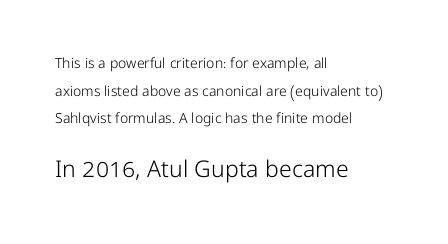
Q: Is the text bold? A: No.
Q: Is the text italic (slanted)? A: No, it is upright.
Q: Is the text underlined? A: No.
Q: How is the paragraph aligned? A: Left-aligned.
Q: Is the spacing between letters normal or unusually wide? A: Normal.
Q: Is the spacing between lines tight, normal or loose? A: Loose.
Q: Which block of text is set in a larger size, the first (top) or the second (bottom)? A: The second (bottom) one.
